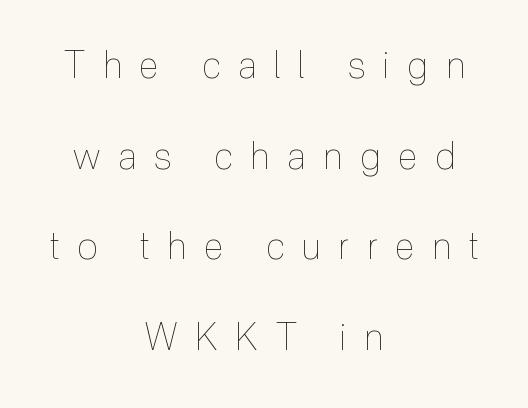
The image shows 37 px thin, condensed type, upright; set centered, loose line spacing (2.45x), unusually wide letter spacing (+0.48 em), not underlined; a medium x-height.
